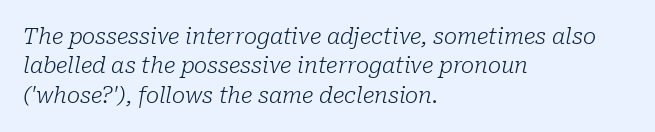
Q: Is the text bold? A: No.
Q: Is the text italic (slanted)? A: Yes, it leans right by about 10 degrees.
Q: Is the text underlined? A: No.
Q: How is the paragraph aligned? A: Left-aligned.
Q: Is the spacing between letters normal or unusually wide? A: Normal.
Q: Is the spacing between lines tight, normal or loose? A: Normal.
